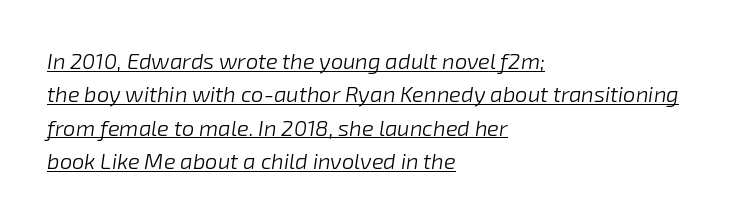
Line spacing here is normal. A continuous stroke trails under the words, as in a hyperlink. A quiet, ordinary-to-light weight characterises the typeface. Yep, that's italic — everything's leaning.
